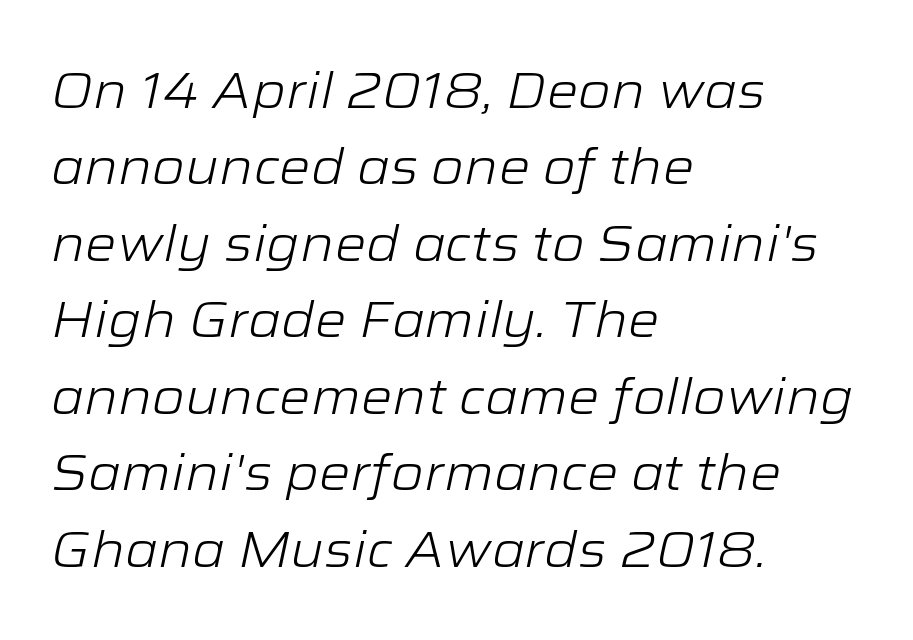
The image shows 50 px light, wide type, italic (leaning right); set left-aligned, normal line spacing (1.53x), normal letter spacing, not underlined; low stroke contrast and a medium x-height.
